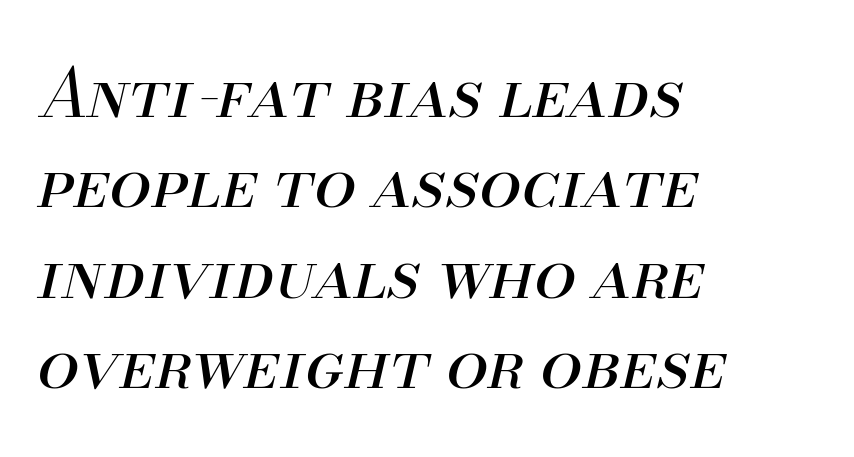
{"italic": "yes", "lean": "right", "slant_degrees": 13, "bold": "no", "weight": "regular", "width": "normal", "stroke_contrast": "medium", "x_height": "small", "monospaced": "no", "underline": "no", "align": "left", "line_spacing": "normal", "line_spacing_ratio": 1.35, "letter_spacing": "normal", "letter_spacing_em": 0.0, "glyph_px": 67}
